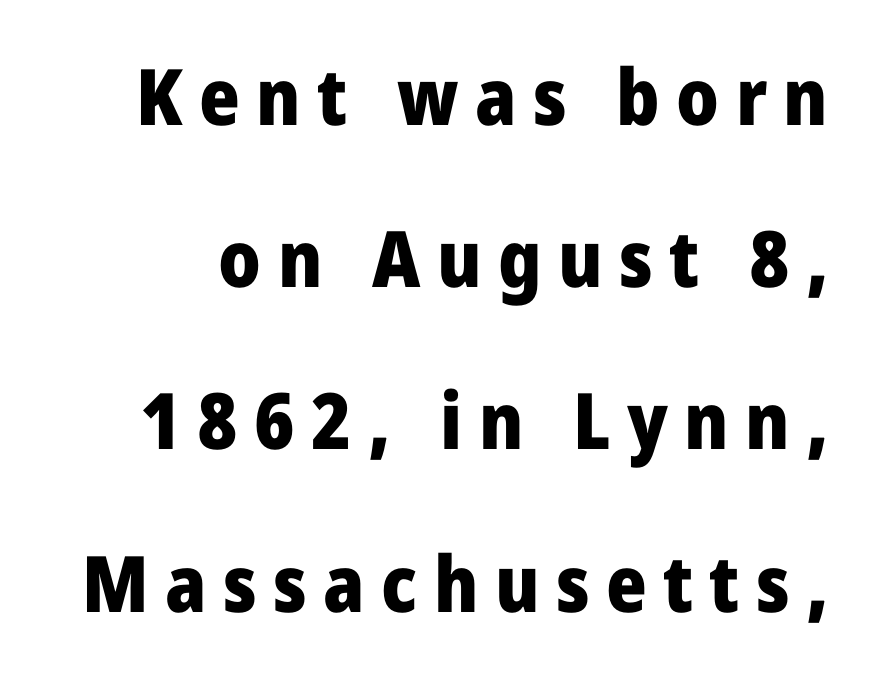
Q: Is the text bold? A: Yes.
Q: Is the text italic (slanted)? A: No, it is upright.
Q: Is the typeface a serif or a sans-serif typeface? A: Sans-serif.
Q: Is the text underlined? A: No.
Q: Is the spacing between letters normal or unusually wide? A: Unusually wide.
Q: Is the spacing between lines tight, normal or loose? A: Loose.
Q: Width (condensed, normal, or wide)? A: Normal.
Q: Stroke contrast? A: Low.
Q: x-height? A: Medium.
Q: Monospaced? A: No.
